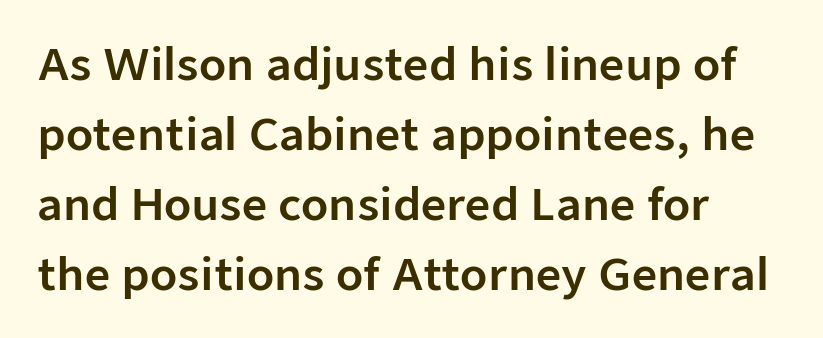
{"serif": "no", "italic": "no", "width": "normal", "stroke_contrast": "low", "x_height": "medium", "monospaced": "no", "underline": "no", "align": "left", "line_spacing": "normal", "line_spacing_ratio": 1.59, "letter_spacing": "normal", "letter_spacing_em": 0.0, "glyph_px": 44}
